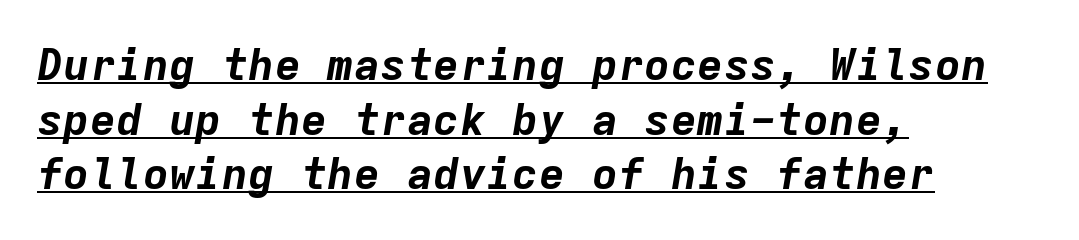
The image shows 44 px bold type, italic (leaning right), monospaced; set left-aligned, line spacing 1.24x, normal letter spacing, underlined; low stroke contrast and a medium x-height.
